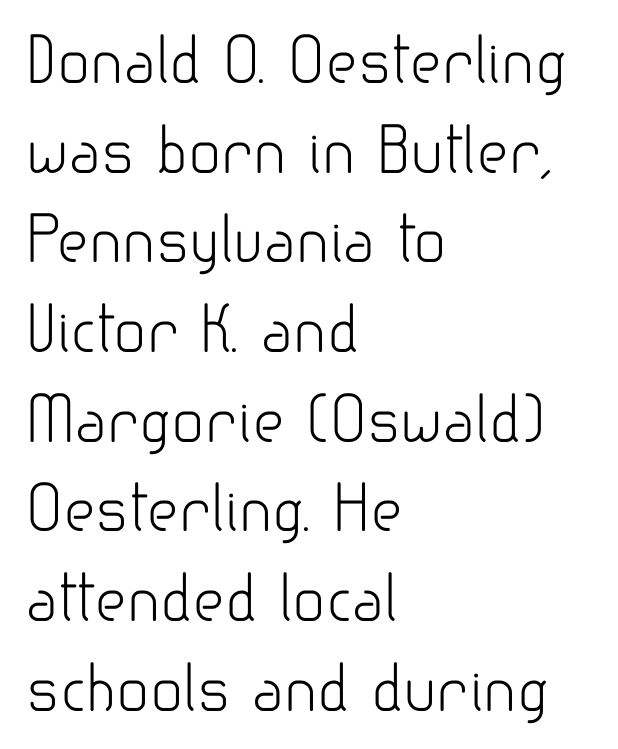
Leading: standard. No chunkiness to these letters — they're not bold. This is the regular roman posture of the typeface. This is sans-serif lettering, the kind often seen on screens and signage. Does extra space separate the letters? No, they use regular spacing. Line beginnings align vertically; line endings do not.
